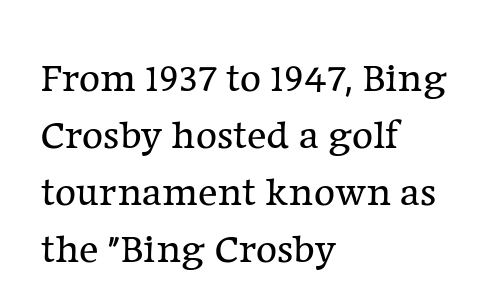
When letters stand straight like this, we call the style roman or upright. In CSS terms this would be text-align: left. The letterforms sit at book weight or below. The baseline area is clear. Letterform terminals end in serifs throughout the passage. Regarding leading, the lines here are spaced in the standard way.
